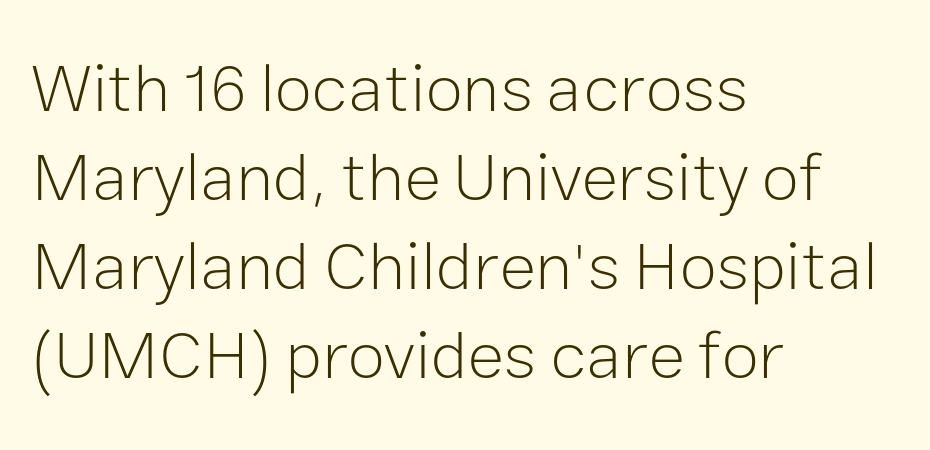
Is the type heavy? It reads as light-to-regular instead. The typeface chosen for these lines omits serifs. This sample is left-justified, so line endings fall wherever the words run out. In terms of posture, this sample is upright. Type without underlining.
